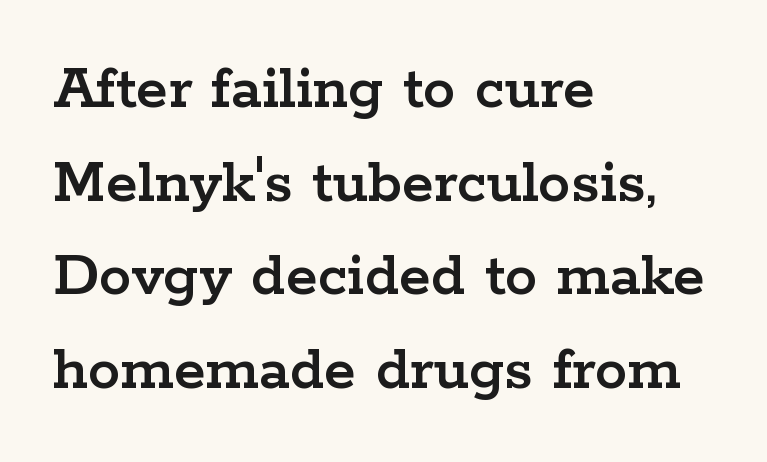
The image shows 65 px wide serif type, upright; set left-aligned, normal line spacing (1.44x), normal letter spacing, not underlined; low stroke contrast and a medium x-height.
